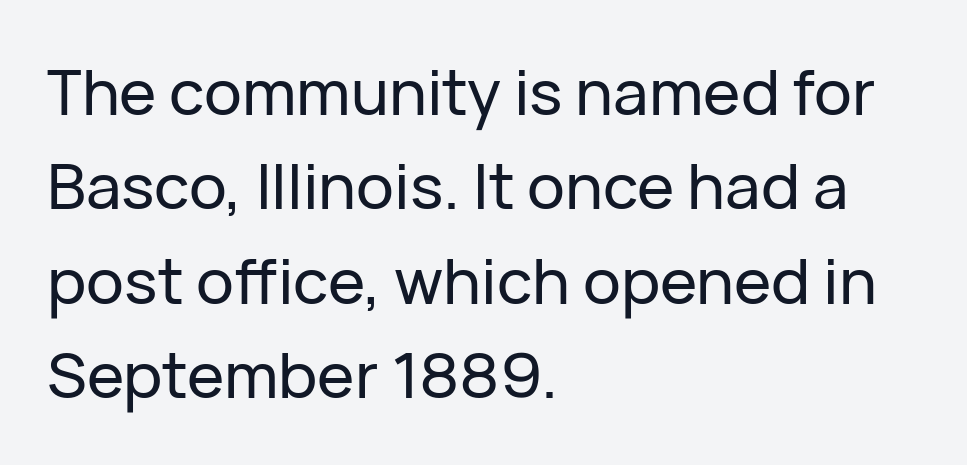
{"serif": "no", "italic": "no", "width": "normal", "stroke_contrast": "low", "x_height": "medium", "monospaced": "no", "underline": "no", "align": "left", "line_spacing": "normal", "line_spacing_ratio": 1.5, "letter_spacing": "normal", "letter_spacing_em": 0.0, "glyph_px": 63}
